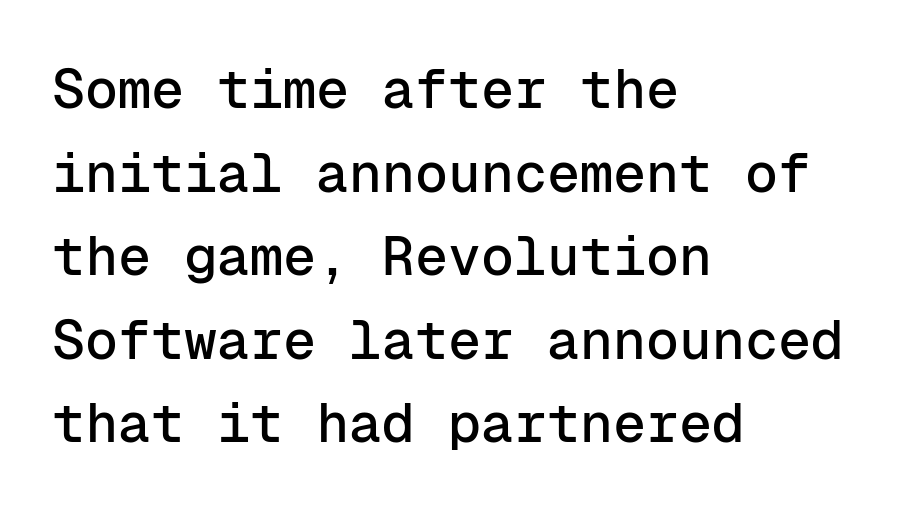
Lines of text with bare space underneath. The typography opts for an upright posture over an oblique one. In terms of letterspacing, this is plain default setting. I'd call this a sans setting — the letters go barefoot. A typesetter would call this monospace, since all characters share one set width. Line beginnings align vertically; line endings do not.
